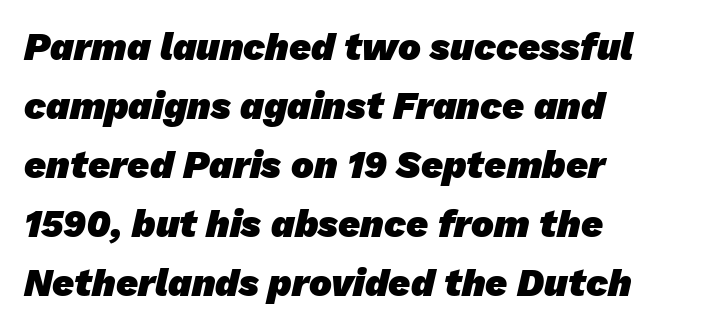
The image shows 38 px heavy sans-serif type; set left-aligned, normal line spacing (1.55x), normal letter spacing, not underlined; low stroke contrast and a medium x-height.
